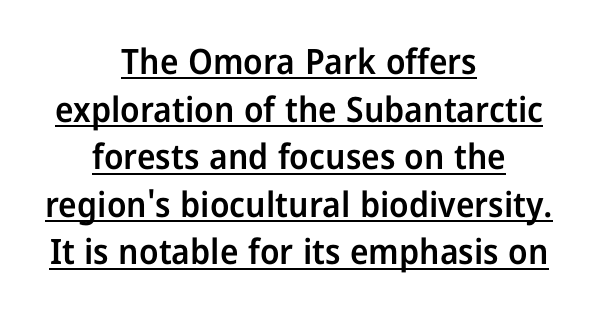
The image shows 35 px semibold sans-serif type, upright; set centered, normal line spacing (1.36x), normal letter spacing, underlined; low stroke contrast and a medium x-height.
